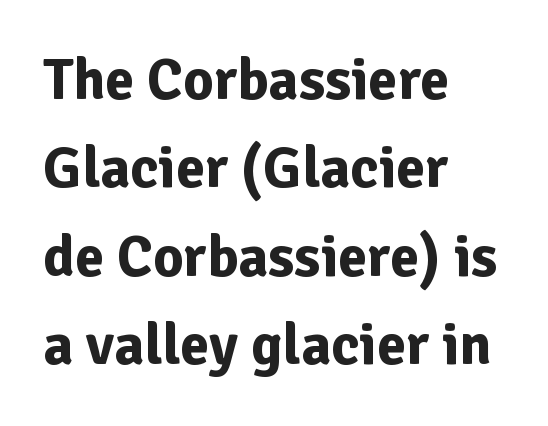
The image shows 59 px bold sans-serif type, upright; set left-aligned, normal line spacing (1.5x), normal letter spacing, not underlined; low stroke contrast and a medium x-height.
